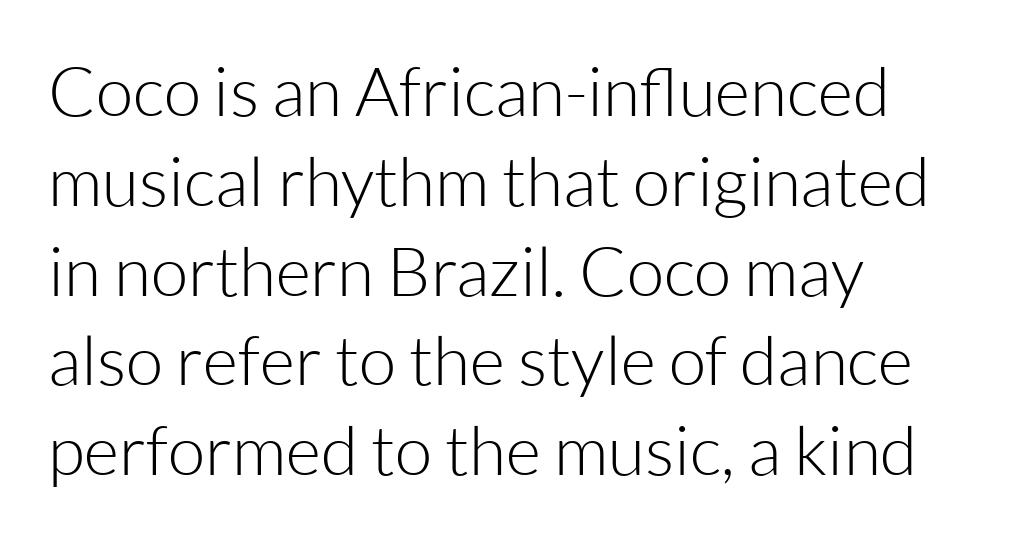
{"serif": "no", "italic": "no", "bold": "no", "weight": "light", "width": "normal", "stroke_contrast": "low", "x_height": "medium", "monospaced": "no", "underline": "no", "align": "left", "line_spacing": "normal", "line_spacing_ratio": 1.32, "letter_spacing": "normal", "letter_spacing_em": 0.0, "glyph_px": 68}
